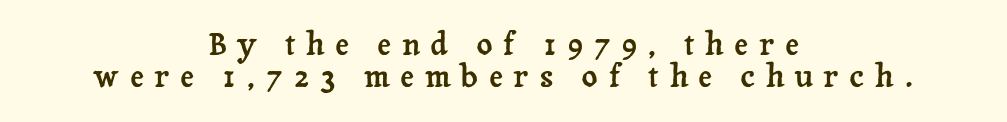
{"serif": "yes", "italic": "no", "width": "normal", "stroke_contrast": "low", "x_height": "medium", "monospaced": "no", "underline": "no", "align": "center", "line_spacing": "tight", "line_spacing_ratio": 1.04, "letter_spacing": "wide", "letter_spacing_em": 0.34, "glyph_px": 31}
